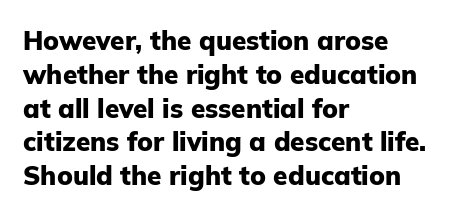
The image shows 26 px bold type, upright; set left-aligned, normal line spacing (1.3x), normal letter spacing, not underlined.
